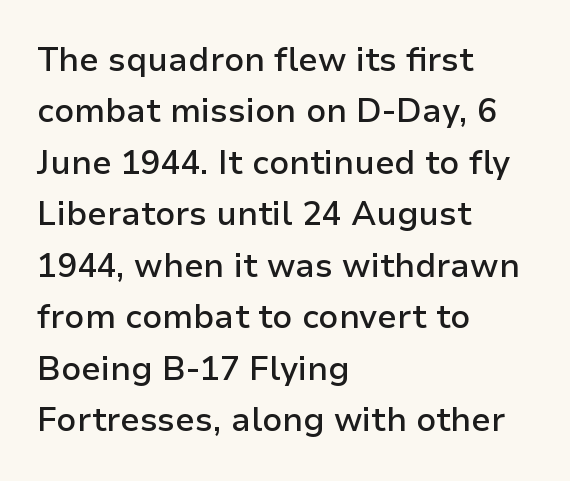
The image shows 33 px semibold sans-serif type, upright; set left-aligned, normal line spacing (1.56x), normal letter spacing, not underlined; low stroke contrast and a medium x-height.
